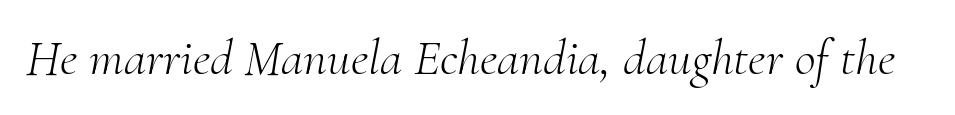
The rendering uses natural spacing where letterforms have individual widths. Is this a sans? No — the strokes have serifs. In terms of letterspacing, this is plain default setting. A bare baseline throughout the passage. The axis of the letterforms is tilted away from vertical.
